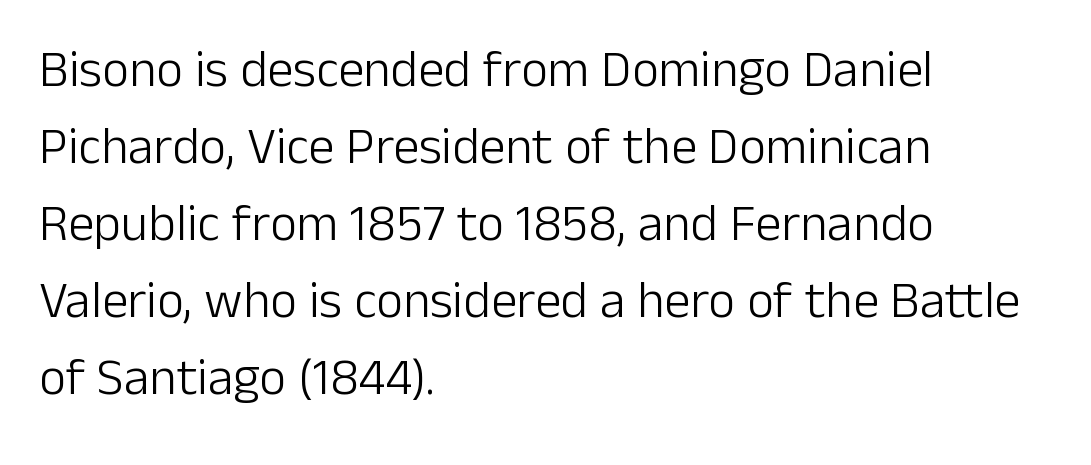
{"serif": "no", "italic": "no", "bold": "no", "weight": "light", "width": "normal", "stroke_contrast": "low", "x_height": "medium", "monospaced": "no", "underline": "no", "align": "left", "line_spacing": "normal", "line_spacing_ratio": 1.48, "letter_spacing": "normal", "letter_spacing_em": 0.0, "glyph_px": 52}
